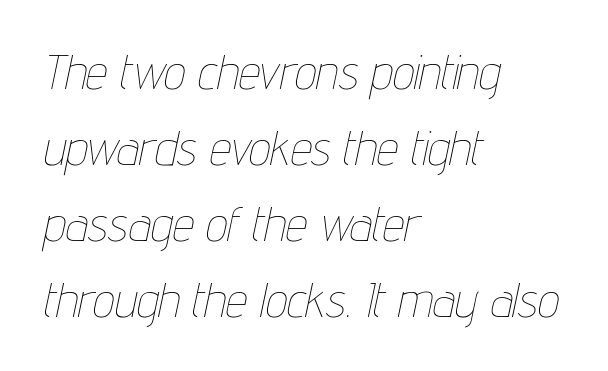
The font's italic variant was chosen for this text. The typesetter chose a ragged-right arrangement here. Counters stay open thanks to moderate or lighter strokes. Quick note: underline off. Between one letter and the next there's only the usual sliver of space.
